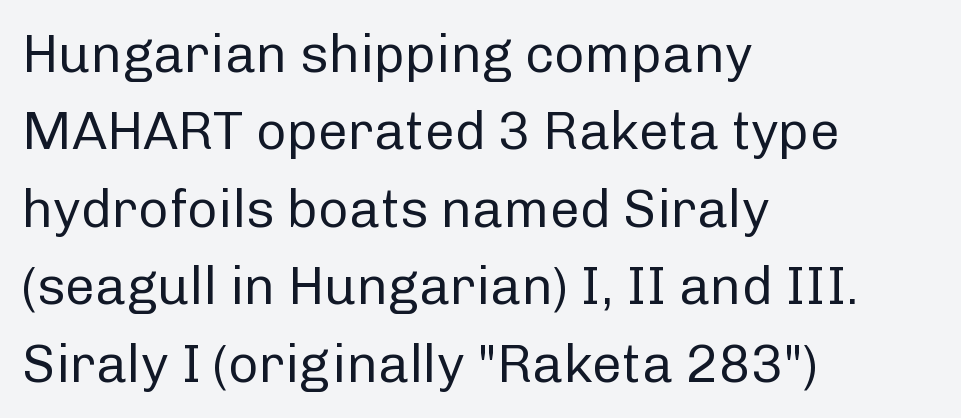
Q: Is the text bold? A: No.
Q: Is the text italic (slanted)? A: No, it is upright.
Q: Is the typeface a serif or a sans-serif typeface? A: Sans-serif.
Q: Is the text underlined? A: No.
Q: How is the paragraph aligned? A: Left-aligned.
Q: Is the spacing between letters normal or unusually wide? A: Normal.
Q: Is the spacing between lines tight, normal or loose? A: Normal.
Q: Width (condensed, normal, or wide)? A: Normal.
Q: Stroke contrast? A: Low.
Q: x-height? A: Medium.
Q: Monospaced? A: No.
